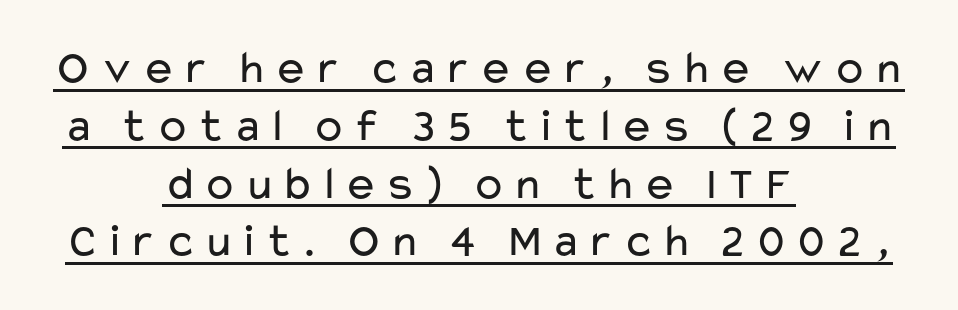
The image shows 47 px regular-weight, wide sans-serif type, upright; set centered, line spacing 1.23x, underlined; low stroke contrast and a medium x-height.
